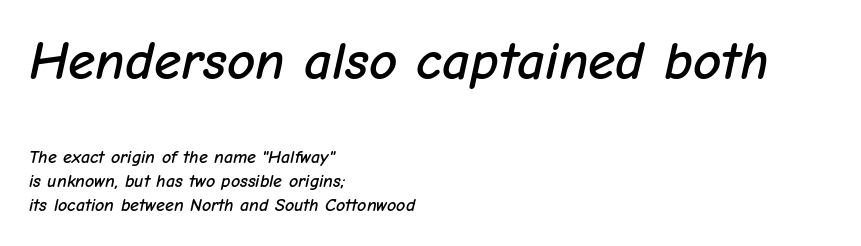
{"italic": "yes", "lean": "right", "slant_degrees": 12, "width": "normal", "stroke_contrast": "low", "x_height": "medium", "monospaced": "no", "underline": "no", "align": "left", "line_spacing": "normal", "line_spacing_ratio": 1.33, "letter_spacing": "normal", "letter_spacing_em": 0.0, "larger_block": "first", "size_ratio": 3.06, "glyph_px": 55}
